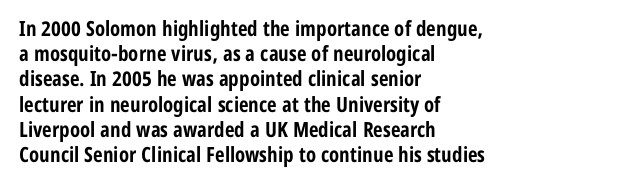
Each line starts at the same left margin while the right side varies. Upright lettering throughout. What stands out about the letter spacing? Nothing — it is the standard amount. Check the space under the baseline: it is left empty. The typesetting leans heavy: a genuine bold.
